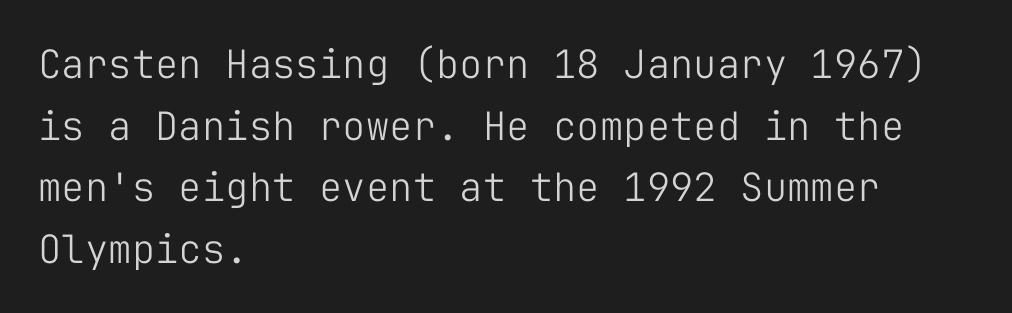
The image shows 39 px light sans-serif type, upright, monospaced; set left-aligned, normal line spacing (1.58x), normal letter spacing, not underlined; low stroke contrast and a medium x-height.
